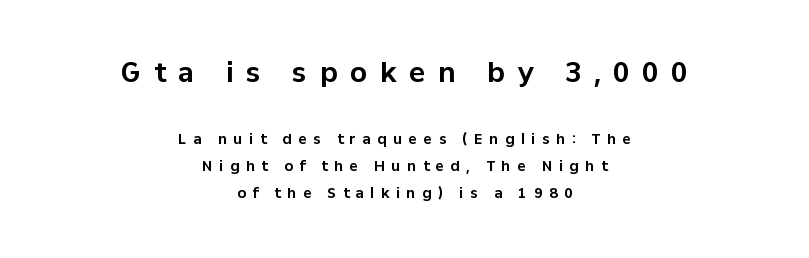
Q: Is the text bold? A: Yes.
Q: Is the text italic (slanted)? A: No, it is upright.
Q: Is the text underlined? A: No.
Q: How is the paragraph aligned? A: Centered.
Q: Is the spacing between letters normal or unusually wide? A: Unusually wide.
Q: Is the spacing between lines tight, normal or loose? A: Loose.
Q: Which block of text is set in a larger size, the first (top) or the second (bottom)? A: The first (top) one.
